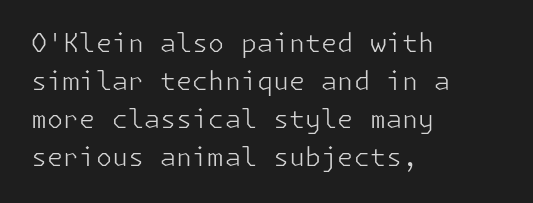
Visually the block forms a straight wall on the left and a jagged coastline on the right. Caption: standard tracking, unaltered. The type sits square on the baseline with zero lean. Weight: not bold — regular or lighter.
